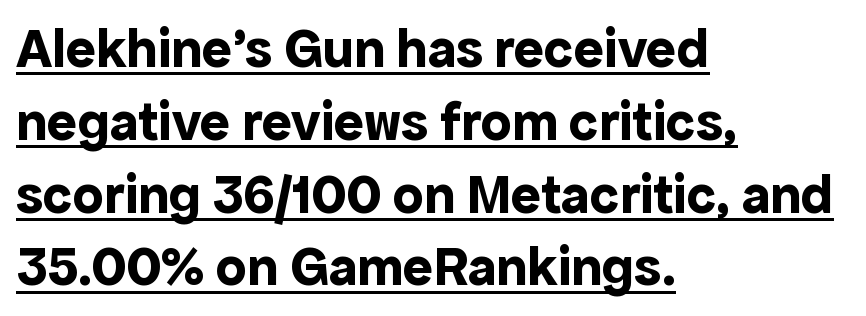
{"serif": "no", "italic": "no", "bold": "yes", "weight": "bold", "width": "normal", "x_height": "medium", "monospaced": "no", "underline": "yes", "align": "left", "line_spacing": "normal", "line_spacing_ratio": 1.3, "letter_spacing": "normal", "letter_spacing_em": 0.0, "glyph_px": 56}
